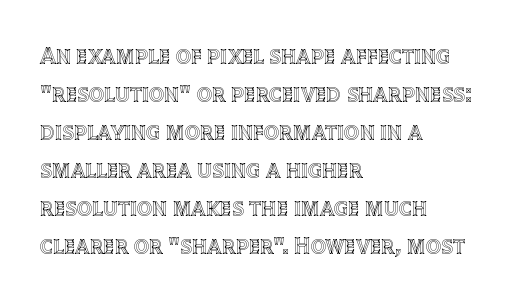
{"italic": "no", "underline": "no", "align": "left", "line_spacing": "normal", "line_spacing_ratio": 1.58, "letter_spacing": "normal", "letter_spacing_em": 0.0, "glyph_px": 24}
